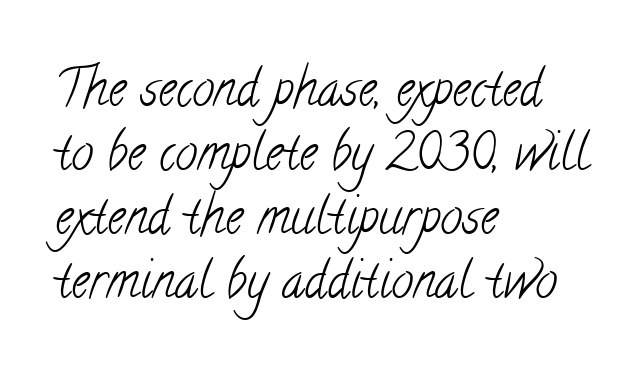
The image shows 50 px light, condensed serif type; set left-aligned, normal line spacing (1.28x), normal letter spacing, not underlined; low stroke contrast and a small x-height.
